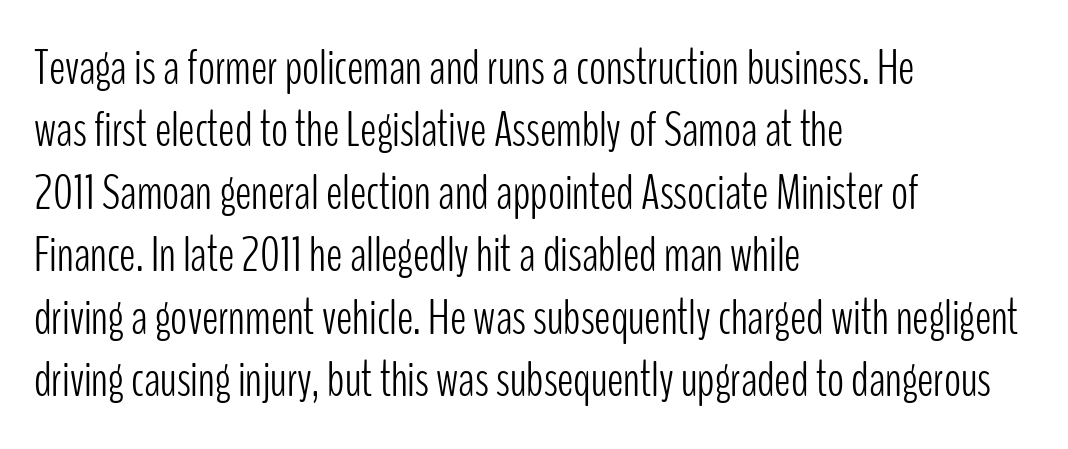
Q: Is the text bold? A: No.
Q: Is the text italic (slanted)? A: No, it is upright.
Q: Is the typeface a serif or a sans-serif typeface? A: Sans-serif.
Q: Is the text underlined? A: No.
Q: How is the paragraph aligned? A: Left-aligned.
Q: Is the spacing between letters normal or unusually wide? A: Normal.
Q: Is the spacing between lines tight, normal or loose? A: Normal.
Q: Width (condensed, normal, or wide)? A: Condensed.
Q: Stroke contrast? A: Low.
Q: x-height? A: Medium.
Q: Monospaced? A: No.
